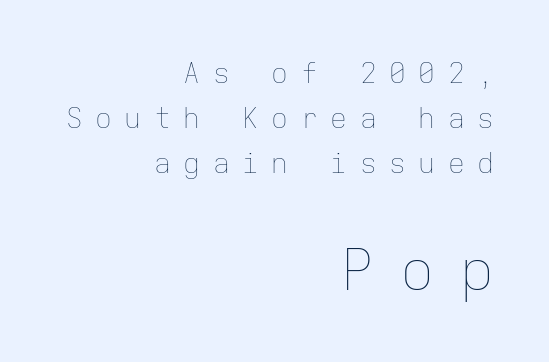
Q: Is the text bold? A: No.
Q: Is the text italic (slanted)? A: No, it is upright.
Q: Is the text underlined? A: No.
Q: How is the paragraph aligned? A: Right-aligned.
Q: Is the spacing between letters normal or unusually wide? A: Unusually wide.
Q: Is the spacing between lines tight, normal or loose? A: Normal.
Q: Which block of text is set in a larger size, the first (top) or the second (bottom)? A: The second (bottom) one.
Q: Width (condensed, normal, or wide)? A: Normal.
Q: Stroke contrast? A: Low.
Q: x-height? A: Medium.
Q: Monospaced? A: Yes.
